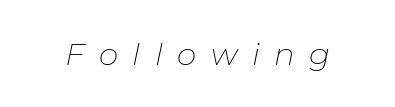
Q: Is the text bold? A: No.
Q: Is the text italic (slanted)? A: Yes, it leans right by about 11 degrees.
Q: Is the text underlined? A: No.
Q: Is the spacing between letters normal or unusually wide? A: Unusually wide.
Q: Width (condensed, normal, or wide)? A: Normal.
Q: Stroke contrast? A: Low.
Q: x-height? A: Medium.
Q: Monospaced? A: No.
